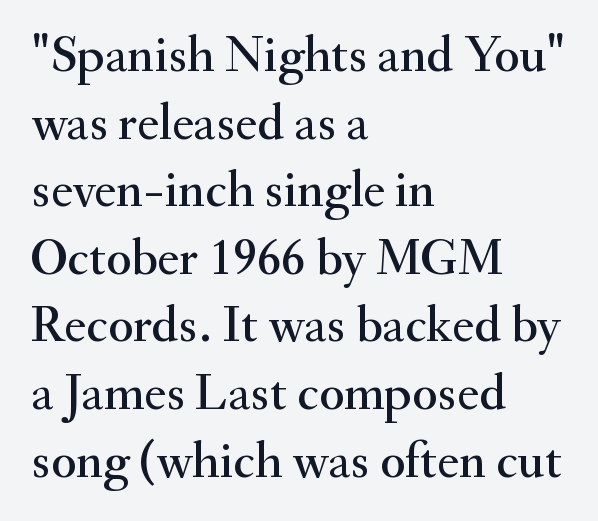
{"serif": "yes", "italic": "no", "width": "normal", "stroke_contrast": "medium", "x_height": "small", "monospaced": "no", "underline": "no", "align": "left", "line_spacing": "normal", "line_spacing_ratio": 1.3, "letter_spacing": "normal", "letter_spacing_em": 0.0, "glyph_px": 52}
